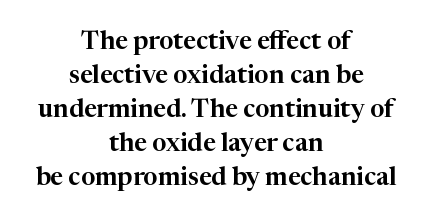
The image shows 25 px text type, upright; set centered, normal line spacing (1.36x), normal letter spacing, not underlined.
